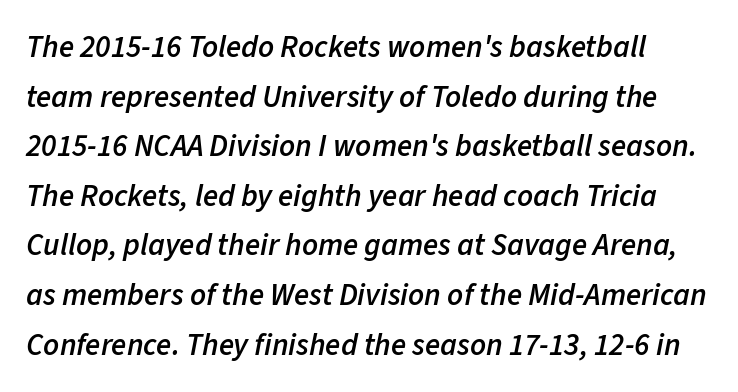
{"italic": "yes", "lean": "right", "slant_degrees": 11, "bold": "semi", "weight": "semibold", "width": "normal", "stroke_contrast": "low", "x_height": "medium", "monospaced": "no", "underline": "no", "line_spacing": "normal", "line_spacing_ratio": 1.6, "letter_spacing": "normal", "letter_spacing_em": 0.0, "glyph_px": 31}
